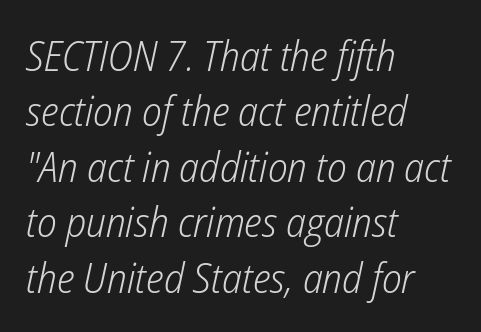
Posture: slanted. Weight class: somewhere from thin through regular. Note the varied advance widths — an 'i' is clearly narrower than an 'm'. Nobody touched the tracking dial on this one.
